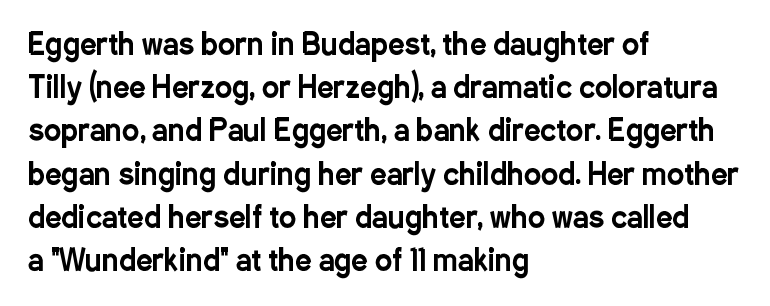
Q: Is the text italic (slanted)? A: No, it is upright.
Q: Is the typeface a serif or a sans-serif typeface? A: Sans-serif.
Q: Is the text underlined? A: No.
Q: How is the paragraph aligned? A: Left-aligned.
Q: Is the spacing between letters normal or unusually wide? A: Normal.
Q: Is the spacing between lines tight, normal or loose? A: Normal.
Q: Width (condensed, normal, or wide)? A: Condensed.
Q: Stroke contrast? A: Low.
Q: x-height? A: Medium.
Q: Monospaced? A: No.
